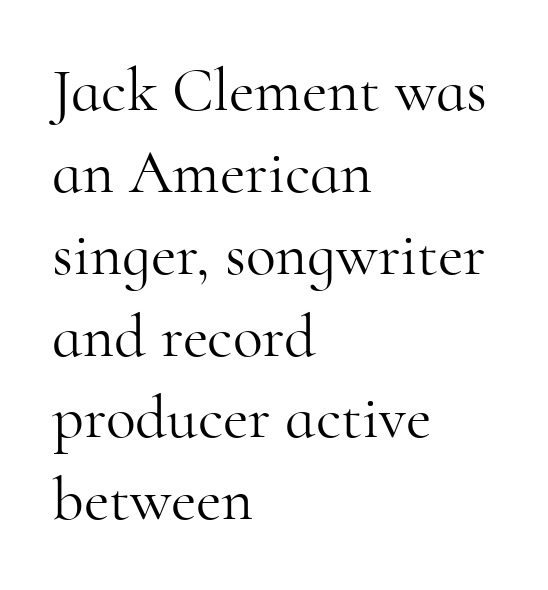
Posture: straight, roman, zero tilt. The passage shown is typeset with a serif family. Rule under the text: the space is simply empty. The passage is arranged the way most books set body copy — flush left. Summary of vertical rhythm: regular, with standard interline spacing.
